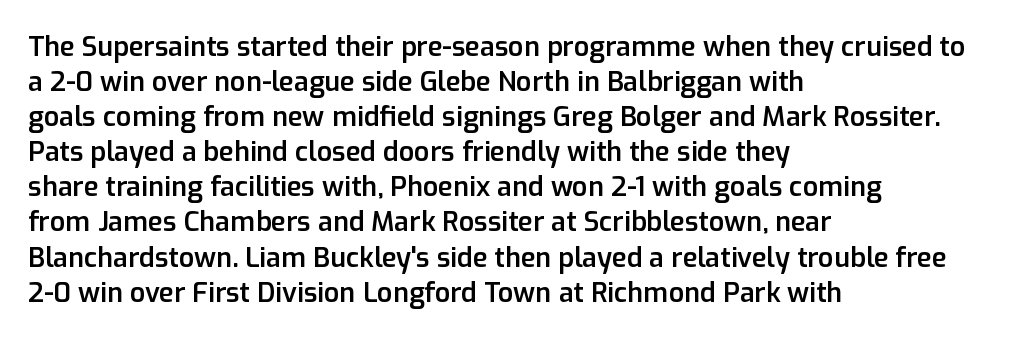
Q: Is the text bold? A: Semi-bold.
Q: Is the text italic (slanted)? A: No, it is upright.
Q: Is the text underlined? A: No.
Q: How is the paragraph aligned? A: Left-aligned.
Q: Is the spacing between letters normal or unusually wide? A: Normal.
Q: Is the spacing between lines tight, normal or loose? A: Normal.
